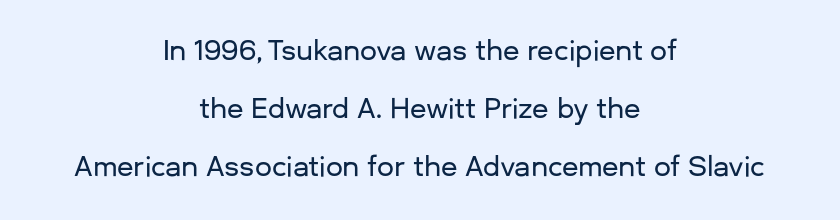
The image shows 27 px text type, upright; set centered, loose line spacing (2.15x), normal letter spacing, not underlined.
